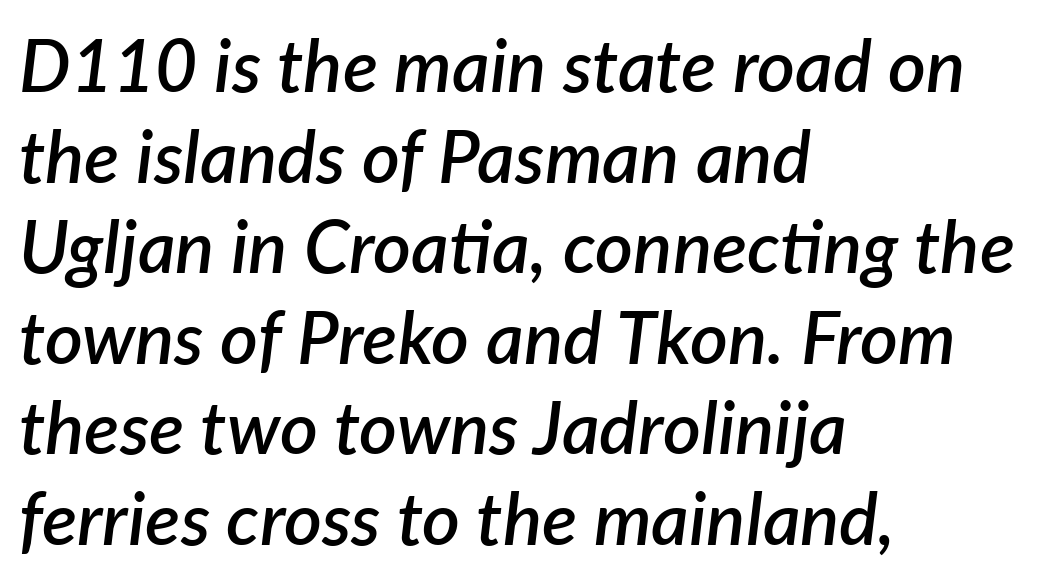
This sample has the flowing, uneven cadence of proportional lettering. Just letters on the line, the space beneath them empty. The passage shown leans; its letterforms are oblique. In terms of weight, the rendering is demibold, just under bold. What stands out about the letter spacing? Nothing — it is the standard amount. Left-aligned paragraph, ragged on the right.
